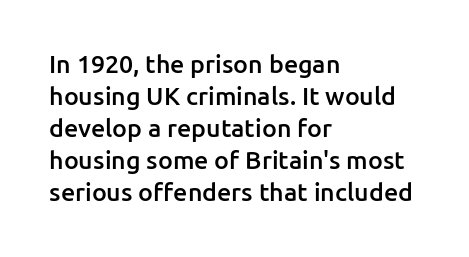
The image shows 25 px text type, upright; set left-aligned, normal line spacing (1.28x), normal letter spacing, not underlined.
